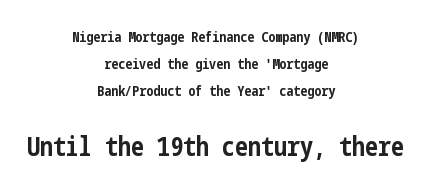
The image shows 26 px bold type, upright; set centered, loose line spacing (1.92x), normal letter spacing, not underlined; the second (bottom) block is 1.86x larger.
